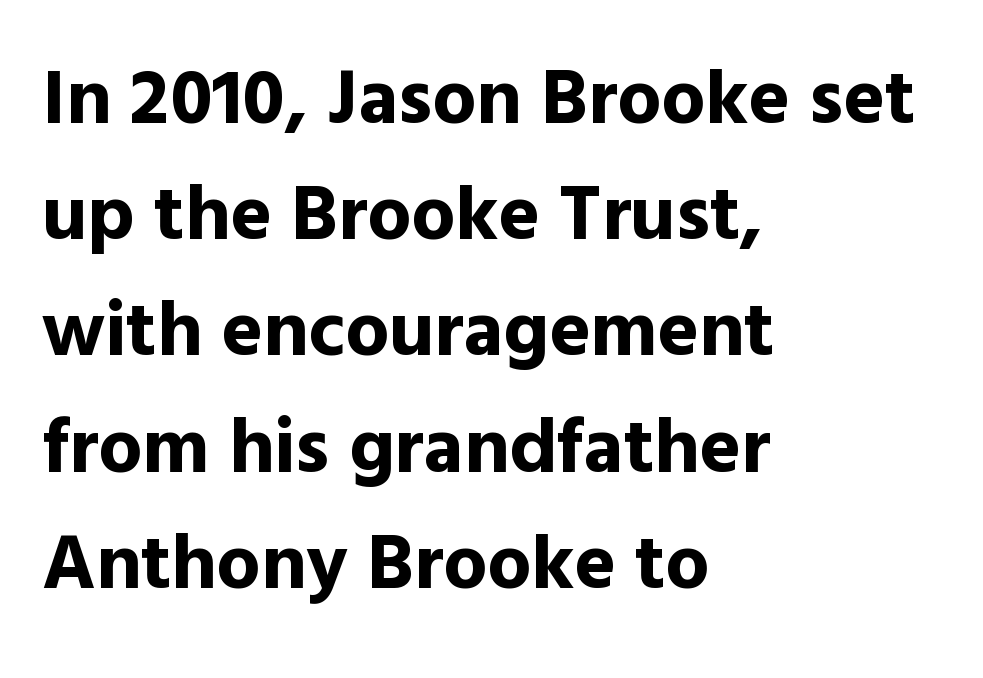
{"serif": "no", "italic": "no", "bold": "yes", "weight": "bold", "width": "normal", "x_height": "medium", "monospaced": "no", "underline": "no", "align": "left", "line_spacing": "normal", "line_spacing_ratio": 1.49, "letter_spacing": "normal", "letter_spacing_em": 0.0, "glyph_px": 78}
